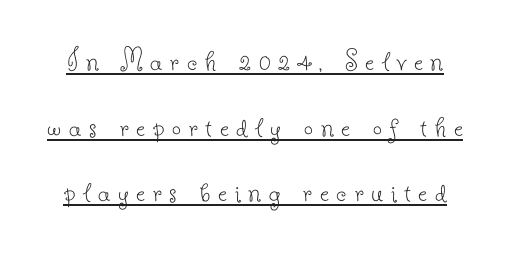
The image shows 32 px thin serif type, upright; set loose line spacing (2.05x), unusually wide letter spacing (+0.24 em), underlined; low stroke contrast and a small x-height.
